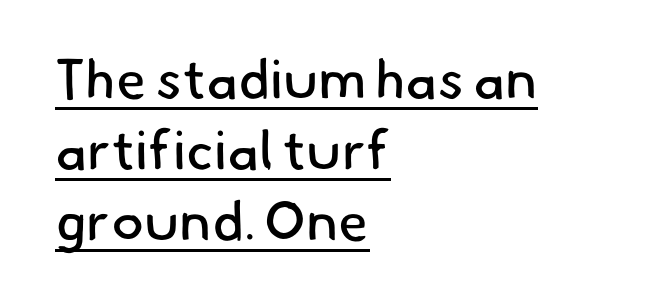
{"serif": "no", "bold": "no", "weight": "regular", "width": "normal", "stroke_contrast": "low", "x_height": "small", "monospaced": "no", "underline": "yes", "align": "left", "line_spacing": "normal", "line_spacing_ratio": 1.29, "letter_spacing": "normal", "letter_spacing_em": 0.0, "glyph_px": 55}
